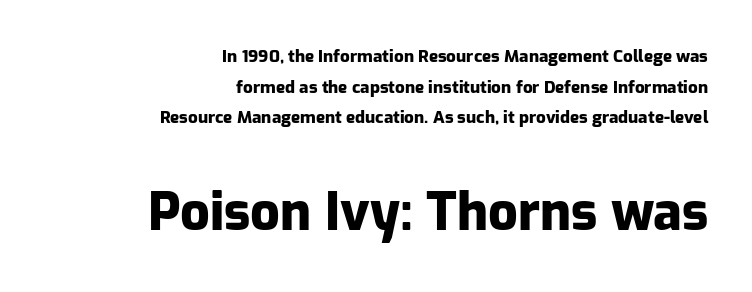
The image shows 52 px heavy sans-serif type, upright; set right-aligned, line spacing 1.8x, normal letter spacing, not underlined; the second (bottom) block is 3.06x larger; low stroke contrast and a medium x-height.
